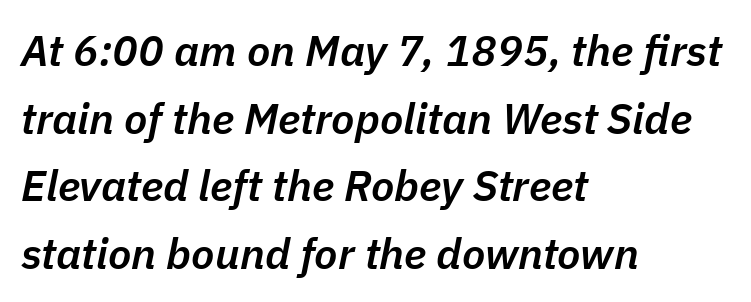
{"italic": "yes", "lean": "right", "slant_degrees": 11, "bold": "semi", "weight": "semibold", "width": "normal", "stroke_contrast": "low", "x_height": "medium", "monospaced": "no", "underline": "no", "align": "left", "line_spacing": "normal", "line_spacing_ratio": 1.57, "letter_spacing": "normal", "letter_spacing_em": 0.0, "glyph_px": 43}
